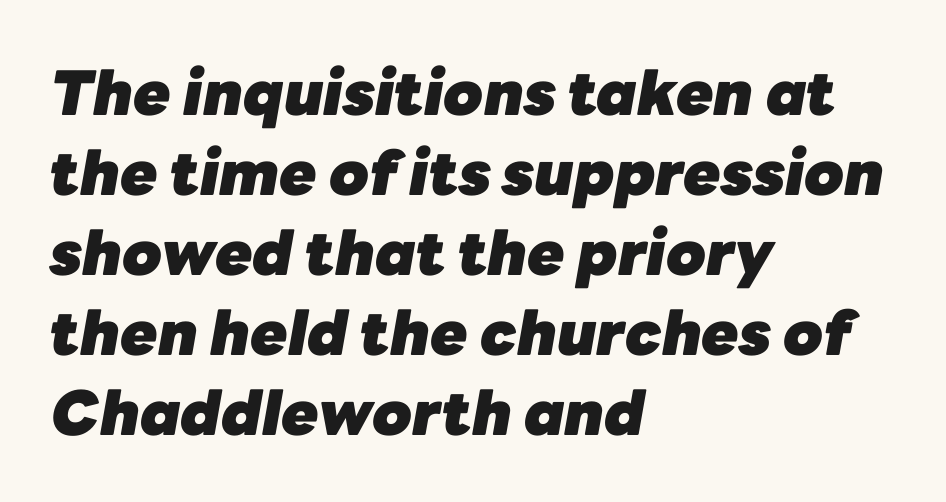
Slant detected: the letters are inclined. These lines are set flush left with a ragged right edge. The lines sit at an ordinary, default distance from one another. Chunky letters — that's bold for sure. Has an underline been added? It has not.
